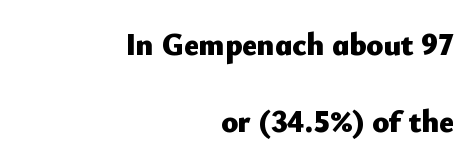
These lines are set flush right with a ragged left edge. Tall strokes in this sample are plumb rather than angled. Here the glyphs are tracked normally, forming tight word shapes. Character widths vary here, with narrow letters taking less room than wide ones. Baseline-to-baseline distance is far greater than the letter height. Is this a sans? Yes — the strokes have no serifs.
